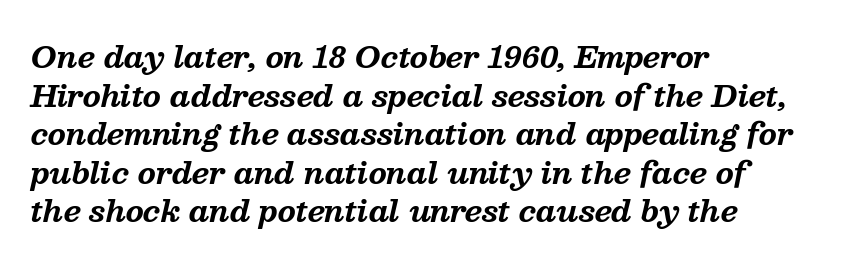
{"serif": "yes", "italic": "yes", "lean": "right", "slant_degrees": 13, "bold": "yes", "weight": "bold", "width": "normal", "stroke_contrast": "medium", "x_height": "medium", "monospaced": "no", "underline": "no", "align": "left", "line_spacing": "normal", "line_spacing_ratio": 1.33, "letter_spacing": "normal", "letter_spacing_em": 0.0, "glyph_px": 29}
